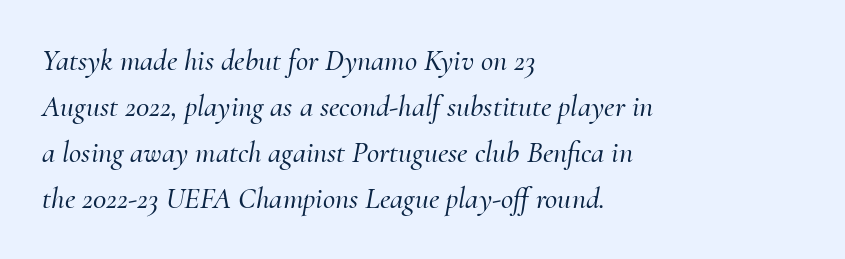
{"serif": "yes", "italic": "yes", "lean": "right", "slant_degrees": 10, "width": "normal", "stroke_contrast": "medium", "x_height": "small", "monospaced": "no", "underline": "no", "align": "left", "line_spacing": "normal", "line_spacing_ratio": 1.53, "letter_spacing": "normal", "letter_spacing_em": 0.0, "glyph_px": 30}
